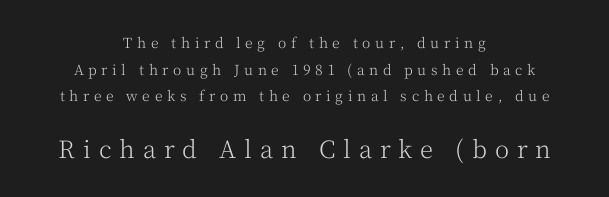
The image shows 24 px text type, upright; set centered, loose line spacing (1.91x), unusually wide letter spacing (+0.33 em), not underlined; the second (bottom) block is 1.71x larger.
